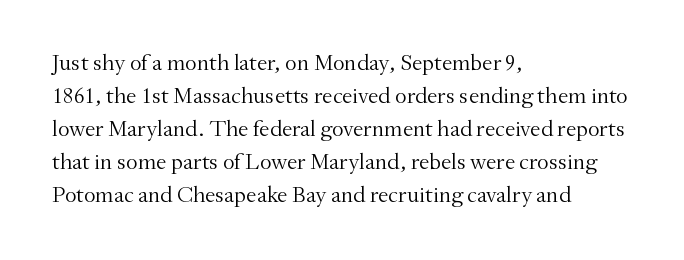
{"italic": "no", "bold": "no", "underline": "no", "align": "left", "line_spacing": "normal", "line_spacing_ratio": 1.43, "letter_spacing": "normal", "letter_spacing_em": 0.0, "glyph_px": 23}
